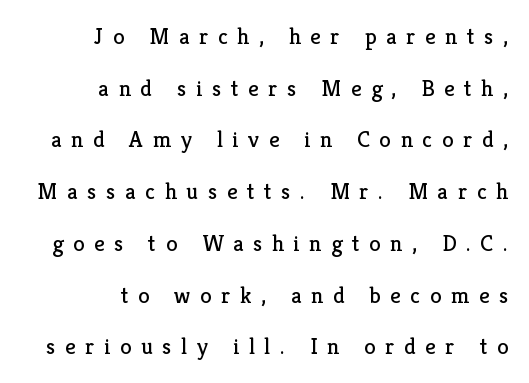
Ascenders rise straight up at ninety degrees. Reading down the block, your eye finds every line finishing at a fixed right position. Honestly, the rows look like they've been pulled way apart. In terms of letterspacing, this is a distinctly airy, spread setting.
